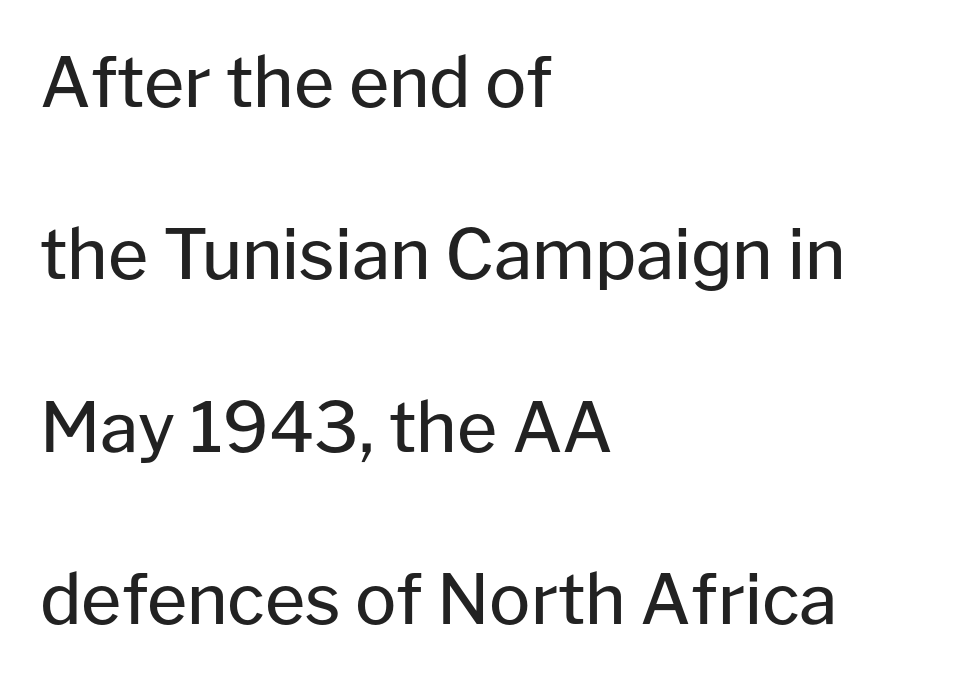
Q: Is the text bold? A: No.
Q: Is the text italic (slanted)? A: No, it is upright.
Q: Is the typeface a serif or a sans-serif typeface? A: Sans-serif.
Q: Is the text underlined? A: No.
Q: How is the paragraph aligned? A: Left-aligned.
Q: Is the spacing between letters normal or unusually wide? A: Normal.
Q: Is the spacing between lines tight, normal or loose? A: Loose.
Q: Width (condensed, normal, or wide)? A: Normal.
Q: Stroke contrast? A: Low.
Q: x-height? A: Medium.
Q: Monospaced? A: No.
